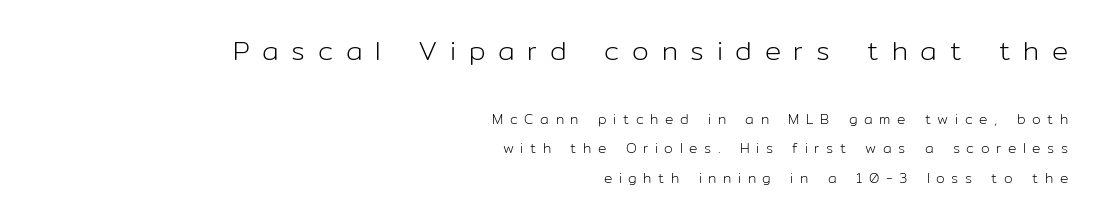
The setting favours the right margin, as signatures and pull-quotes sometimes do. Summary of vertical rhythm: relaxed, with wide interline spacing. Only glyphs here, with clear space below each row. Typesetter's note — upper block bumped up in size, lower block left smaller. Stems here are at most as thick as an everyday book face.
